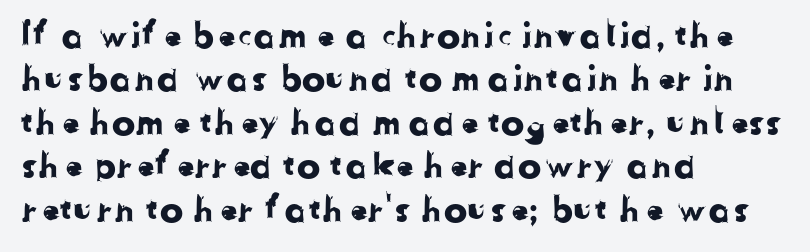
Q: Is the typeface a serif or a sans-serif typeface? A: Sans-serif.
Q: Is the text underlined? A: No.
Q: How is the paragraph aligned? A: Left-aligned.
Q: Is the spacing between letters normal or unusually wide? A: Normal.
Q: Width (condensed, normal, or wide)? A: Normal.
Q: Stroke contrast? A: Low.
Q: x-height? A: Medium.
Q: Monospaced? A: No.
